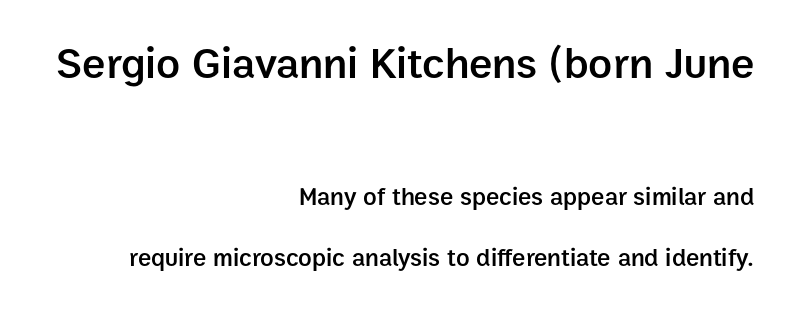
{"serif": "no", "italic": "no", "bold": "semi", "weight": "semibold", "width": "normal", "stroke_contrast": "low", "x_height": "medium", "monospaced": "no", "underline": "no", "align": "right", "line_spacing": "loose", "line_spacing_ratio": 2.44, "letter_spacing": "normal", "letter_spacing_em": 0.0, "larger_block": "first", "size_ratio": 1.76, "glyph_px": 44}
